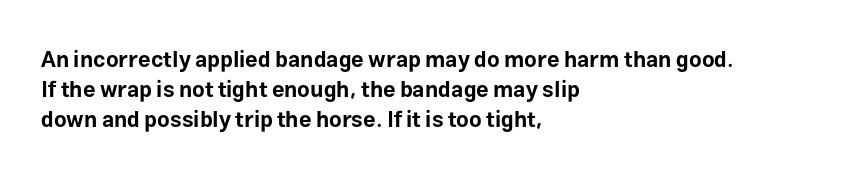
{"italic": "no", "bold": "yes", "underline": "no", "align": "left", "line_spacing": "normal", "line_spacing_ratio": 1.36, "letter_spacing": "normal", "letter_spacing_em": 0.0, "glyph_px": 22}
